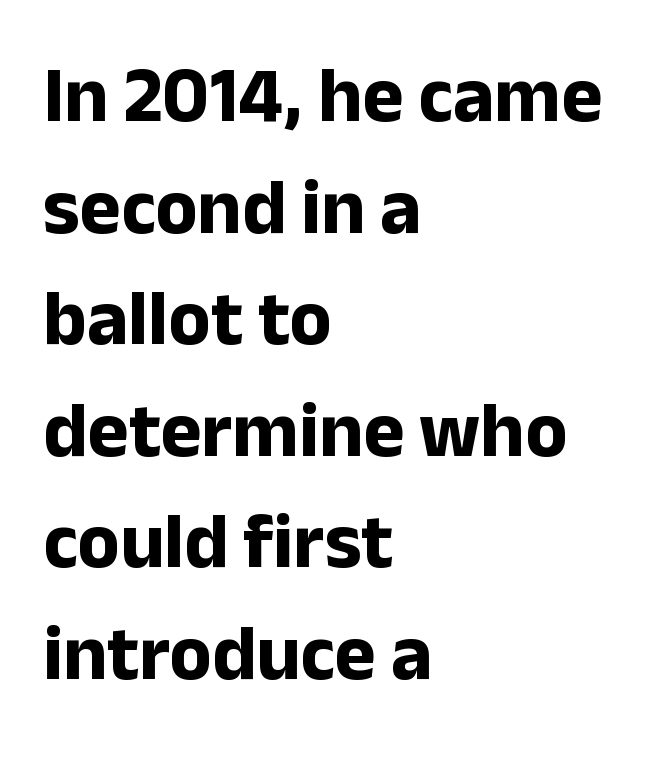
Q: Is the text bold? A: Yes.
Q: Is the text italic (slanted)? A: No, it is upright.
Q: Is the typeface a serif or a sans-serif typeface? A: Sans-serif.
Q: Is the text underlined? A: No.
Q: How is the paragraph aligned? A: Left-aligned.
Q: Is the spacing between letters normal or unusually wide? A: Normal.
Q: Is the spacing between lines tight, normal or loose? A: Normal.
Q: Width (condensed, normal, or wide)? A: Normal.
Q: Stroke contrast? A: Low.
Q: x-height? A: Medium.
Q: Monospaced? A: No.
